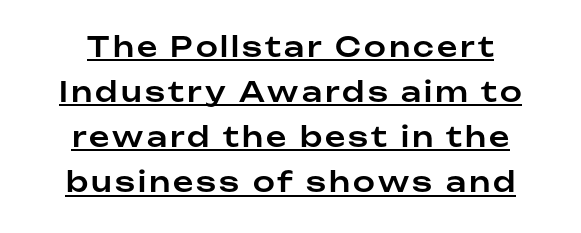
{"serif": "no", "italic": "no", "width": "normal", "stroke_contrast": "low", "x_height": "medium", "monospaced": "no", "underline": "yes", "line_spacing": "normal", "line_spacing_ratio": 1.61, "glyph_px": 28}
